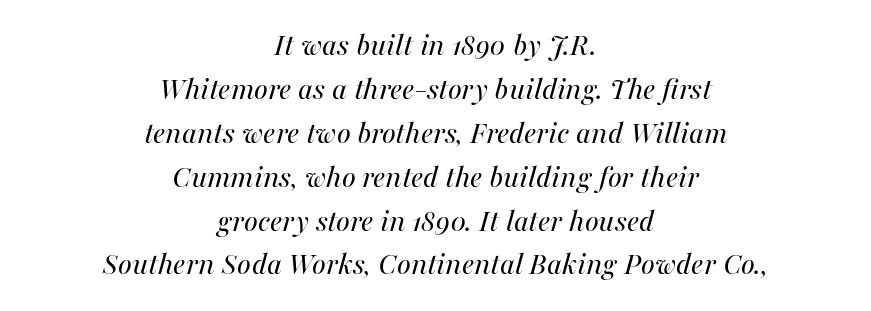
The image shows 33 px regular-weight type, italic (leaning right); set centered, normal line spacing (1.33x), normal letter spacing, not underlined; medium stroke contrast and a medium x-height.
